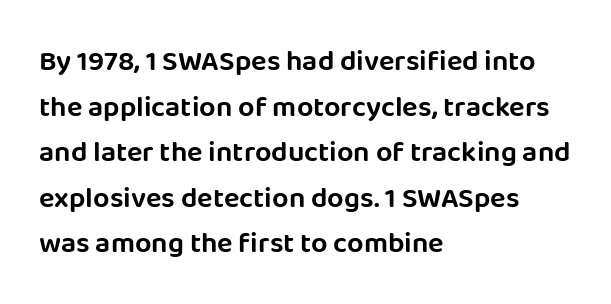
{"serif": "no", "italic": "no", "width": "normal", "stroke_contrast": "low", "x_height": "large", "monospaced": "no", "underline": "no", "align": "left", "line_spacing": "normal", "line_spacing_ratio": 1.57, "letter_spacing": "normal", "letter_spacing_em": 0.0, "glyph_px": 29}
